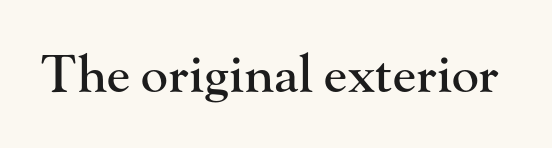
Q: Is the text italic (slanted)? A: No, it is upright.
Q: Is the typeface a serif or a sans-serif typeface? A: Serif.
Q: Is the text underlined? A: No.
Q: Is the spacing between letters normal or unusually wide? A: Normal.
Q: Width (condensed, normal, or wide)? A: Normal.
Q: Stroke contrast? A: High.
Q: x-height? A: Small.
Q: Monospaced? A: No.
